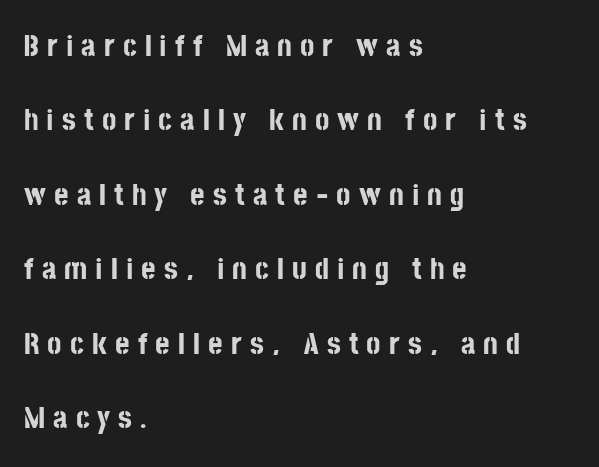
{"serif": "no", "italic": "no", "bold": "yes", "weight": "bold", "width": "condensed", "stroke_contrast": "low", "x_height": "large", "monospaced": "no", "underline": "no", "align": "left", "line_spacing": "loose", "line_spacing_ratio": 2.4, "letter_spacing": "wide", "letter_spacing_em": 0.26, "glyph_px": 31}
